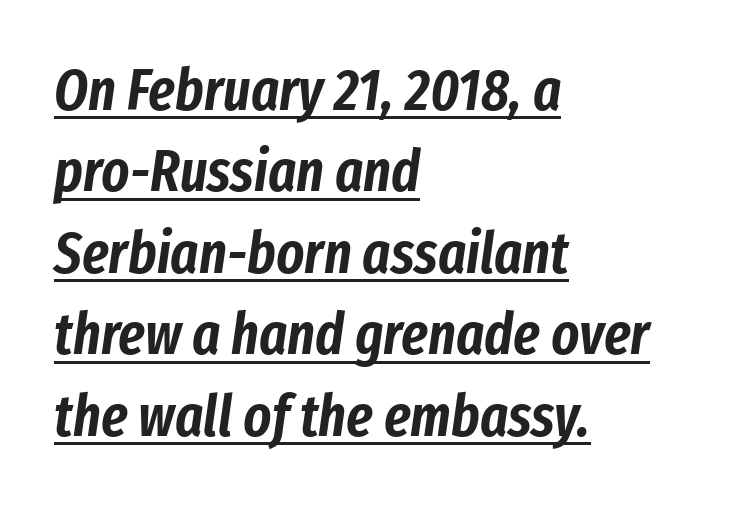
Q: Is the text italic (slanted)? A: Yes, it leans right by about 8 degrees.
Q: Is the text underlined? A: Yes.
Q: How is the paragraph aligned? A: Left-aligned.
Q: Is the spacing between letters normal or unusually wide? A: Normal.
Q: Is the spacing between lines tight, normal or loose? A: Normal.
Q: Width (condensed, normal, or wide)? A: Condensed.
Q: Stroke contrast? A: Low.
Q: x-height? A: Medium.
Q: Monospaced? A: No.
